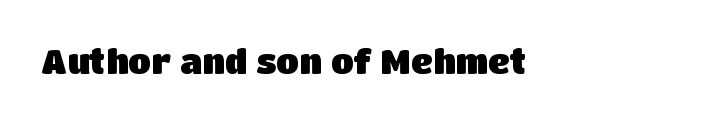
Quick note: underline off. Nobody touched the tracking dial on this one. Serifs: no, the terminals of the letterforms are clean. The face used here has the dense, thick strokes of a bold.
